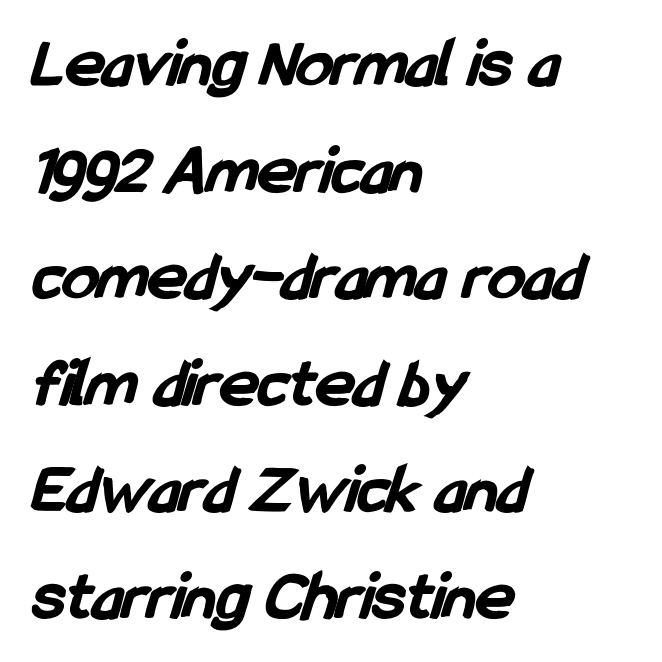
Q: Is the text bold? A: Yes.
Q: Is the typeface a serif or a sans-serif typeface? A: Sans-serif.
Q: Is the text underlined? A: No.
Q: How is the paragraph aligned? A: Left-aligned.
Q: Is the spacing between letters normal or unusually wide? A: Normal.
Q: Is the spacing between lines tight, normal or loose? A: Normal.
Q: Width (condensed, normal, or wide)? A: Condensed.
Q: Stroke contrast? A: Low.
Q: x-height? A: Medium.
Q: Monospaced? A: No.
